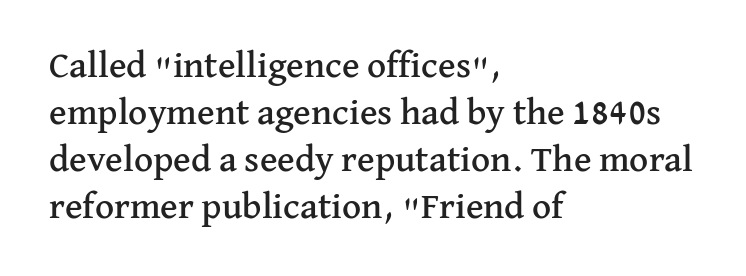
The image shows 37 px serif type, upright; set left-aligned, normal line spacing (1.27x), normal letter spacing, not underlined; medium stroke contrast and a medium x-height.
